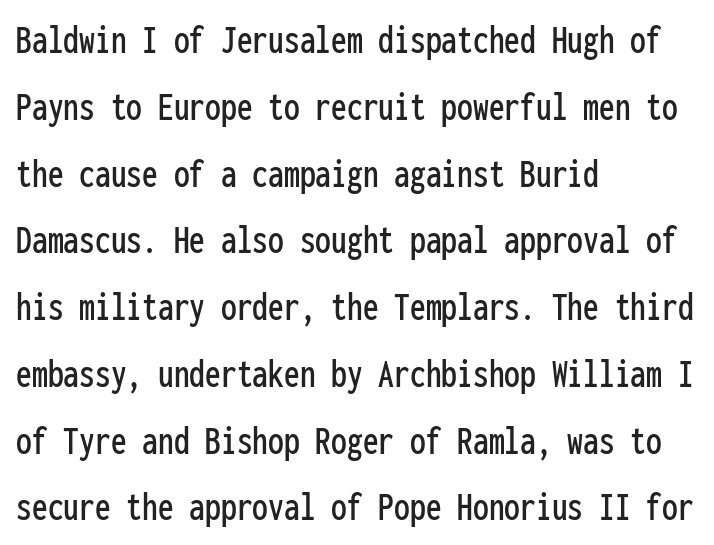
Q: Is the text italic (slanted)? A: No, it is upright.
Q: Is the typeface a serif or a sans-serif typeface? A: Sans-serif.
Q: Is the text underlined? A: No.
Q: How is the paragraph aligned? A: Left-aligned.
Q: Is the spacing between letters normal or unusually wide? A: Normal.
Q: Is the spacing between lines tight, normal or loose? A: Normal.
Q: Width (condensed, normal, or wide)? A: Condensed.
Q: Stroke contrast? A: Low.
Q: x-height? A: Medium.
Q: Monospaced? A: Yes.
